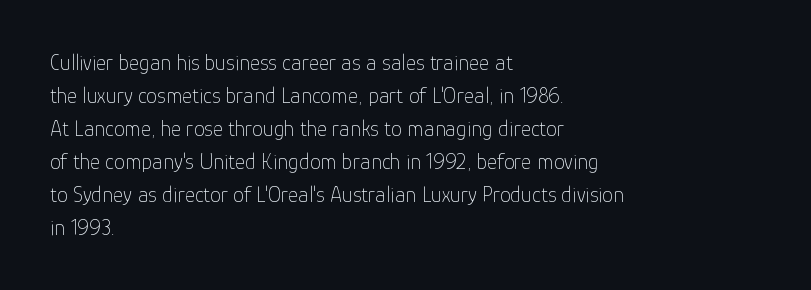
In terms of leading, this rendering sits right in the middle. Quick note: not italic, upright. Stems here are at most as thick as an everyday book face. Letter spacing: default.
